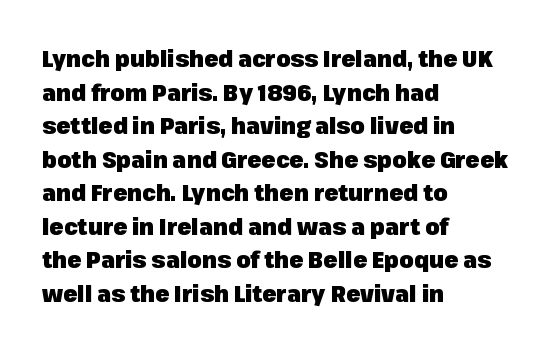
Each line starts at the same left margin while the right side varies. One glance says typical: line gaps are just what's usual. Nope, not italic — everything's standing straight. Plenty of ink on the page — the face is bold.
